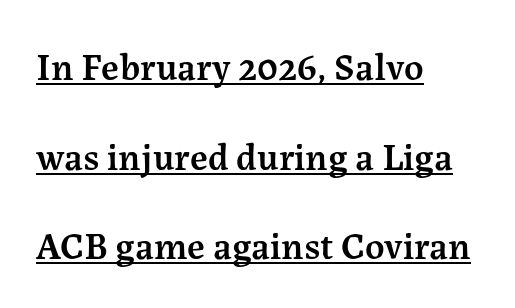
The characters look somewhat weighty, a semibold short of true bold. Examine the stroke ends and you'll spot serifs. Each new line begins a long way beneath the previous one. Underlined type. Rendered with straight, roman letterforms. Line starts are locked; line ends wander.
